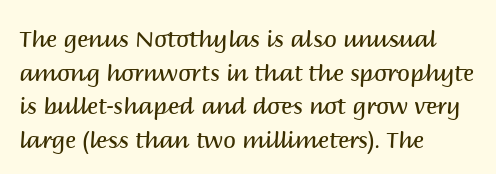
What stands out about the letter spacing? Nothing — it is the standard amount. Type without underlining. Is there much room between lines? A standard amount, neither cramped nor airy.
